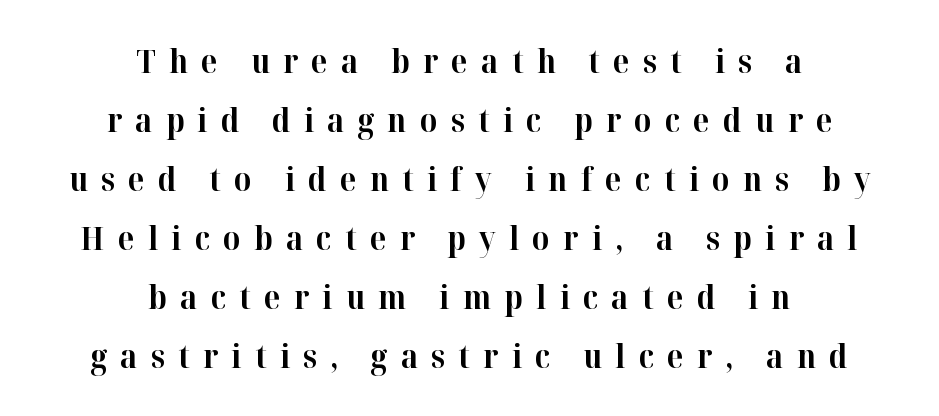
{"serif": "yes", "italic": "no", "bold": "yes", "weight": "bold", "width": "normal", "stroke_contrast": "high", "x_height": "medium", "monospaced": "no", "underline": "no", "align": "center", "line_spacing_ratio": 1.79, "letter_spacing": "wide", "letter_spacing_em": 0.4, "glyph_px": 33}
